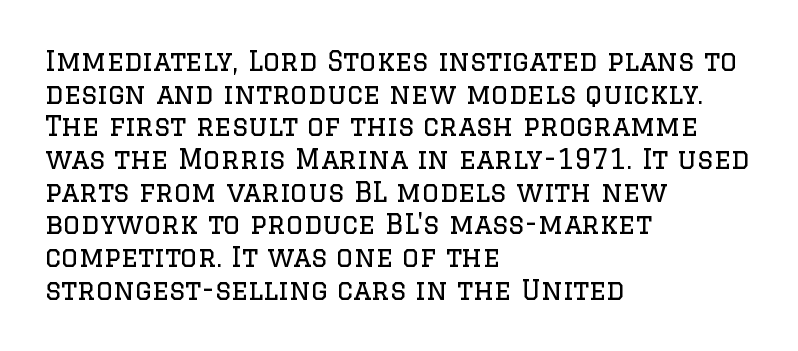
Q: Is the text bold? A: No.
Q: Is the text italic (slanted)? A: No, it is upright.
Q: Is the text underlined? A: No.
Q: How is the paragraph aligned? A: Left-aligned.
Q: Is the spacing between letters normal or unusually wide? A: Normal.
